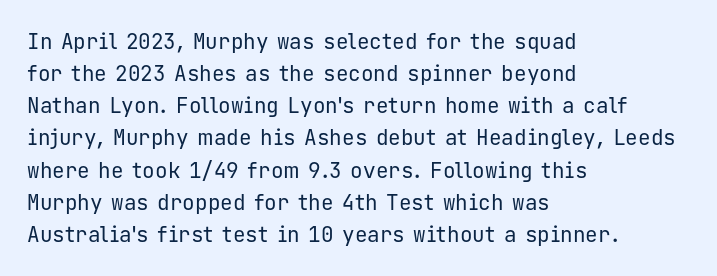
Q: Is the text bold? A: No.
Q: Is the text italic (slanted)? A: No, it is upright.
Q: Is the text underlined? A: No.
Q: How is the paragraph aligned? A: Left-aligned.
Q: Is the spacing between letters normal or unusually wide? A: Normal.
Q: Is the spacing between lines tight, normal or loose? A: Normal.
